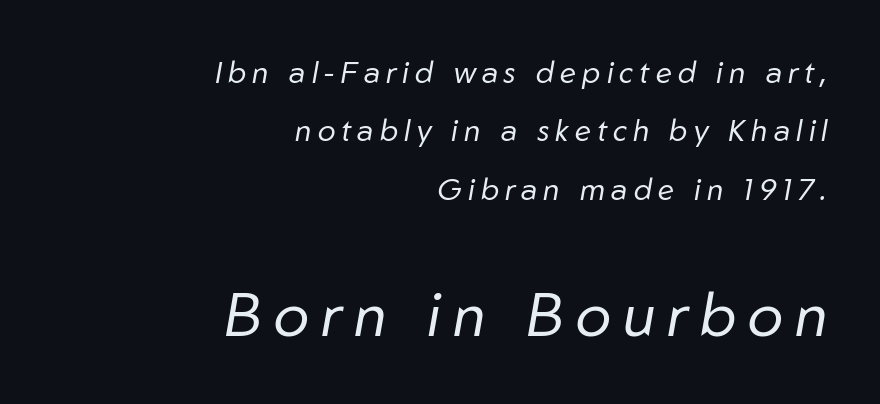
Q: Is the text bold? A: No.
Q: Is the text italic (slanted)? A: Yes, it leans right by about 10 degrees.
Q: Is the text underlined? A: No.
Q: How is the paragraph aligned? A: Right-aligned.
Q: Is the spacing between letters normal or unusually wide? A: Unusually wide.
Q: Is the spacing between lines tight, normal or loose? A: Loose.
Q: Which block of text is set in a larger size, the first (top) or the second (bottom)? A: The second (bottom) one.
Q: Width (condensed, normal, or wide)? A: Normal.
Q: Stroke contrast? A: Low.
Q: x-height? A: Medium.
Q: Monospaced? A: No.
